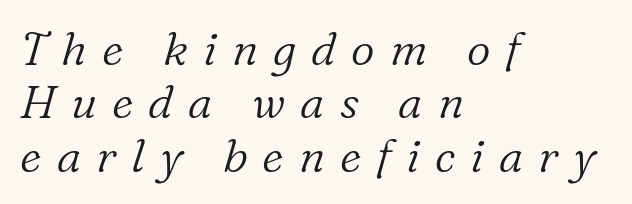
Students, note that the glyphs here are deliberately spaced far apart. The lettering tilts uniformly, giving the passage an italic look. Descenders are the only things crossing below the line. Here the designer chose a conventional face with non-uniform glyph widths.
